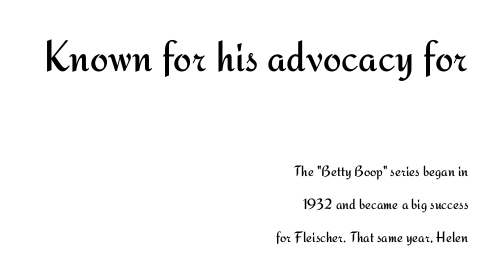
The characters display no serif detailing; their extremities are plain. The gap between lines stays unmarked. Compared with a flush-left layout, this one pins lines to the opposite, right side. Weight: in the light-to-regular range. Posture: vertical. Character widths vary here, with narrow letters taking less room than wide ones.
